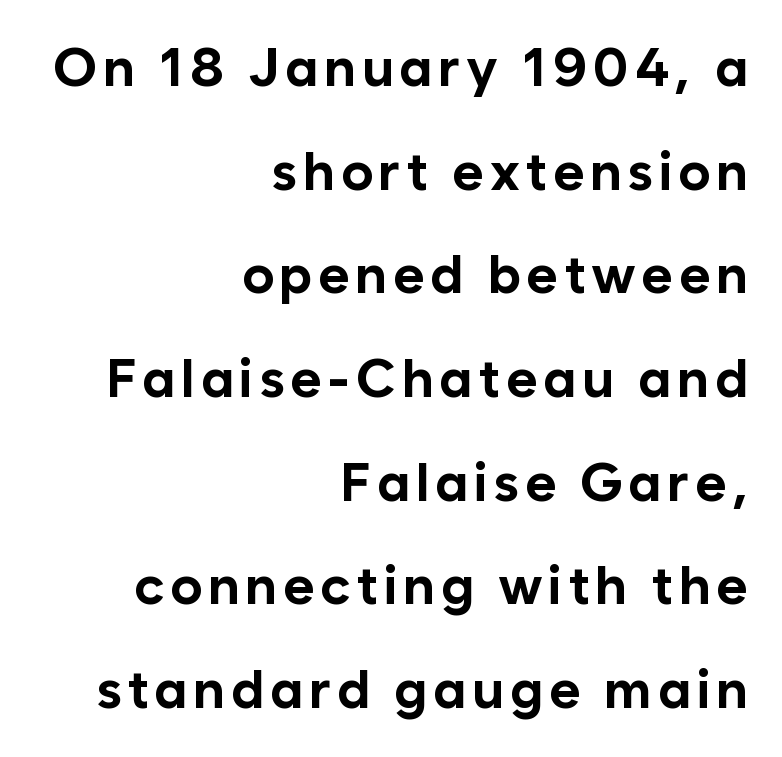
Q: Is the text bold? A: Yes.
Q: Is the text italic (slanted)? A: No, it is upright.
Q: Is the typeface a serif or a sans-serif typeface? A: Sans-serif.
Q: Is the text underlined? A: No.
Q: How is the paragraph aligned? A: Right-aligned.
Q: Is the spacing between lines tight, normal or loose? A: Loose.
Q: Width (condensed, normal, or wide)? A: Normal.
Q: Stroke contrast? A: Low.
Q: x-height? A: Medium.
Q: Monospaced? A: No.
